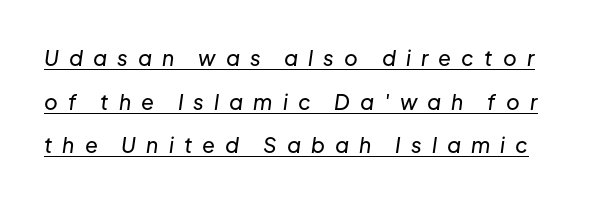
The glyphs are accompanied by a horizontal stroke just below them. In terms of leading, this rendering errs on the spacious side. It's the slanting kind of type. The tracking reads as deliberately expanded to a designer's eye.
